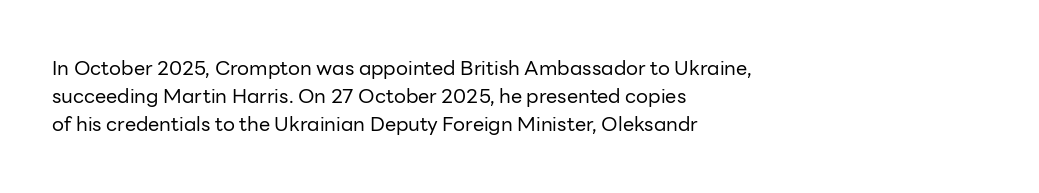
Nobody drew a line under any word here. When letters stand straight like this, we call the style roman or upright. The lines sit at an ordinary, default distance from one another. Summary of weight: not heavy and not bold.
